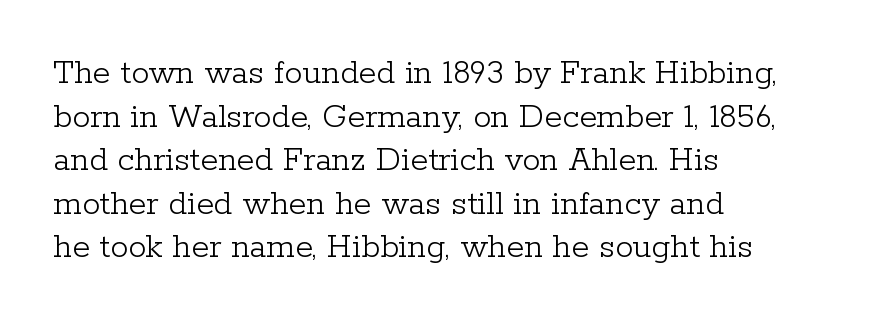
Q: Is the text bold? A: No.
Q: Is the text italic (slanted)? A: No, it is upright.
Q: Is the typeface a serif or a sans-serif typeface? A: Serif.
Q: Is the text underlined? A: No.
Q: How is the paragraph aligned? A: Left-aligned.
Q: Is the spacing between letters normal or unusually wide? A: Normal.
Q: Width (condensed, normal, or wide)? A: Normal.
Q: Stroke contrast? A: Low.
Q: x-height? A: Medium.
Q: Monospaced? A: No.
